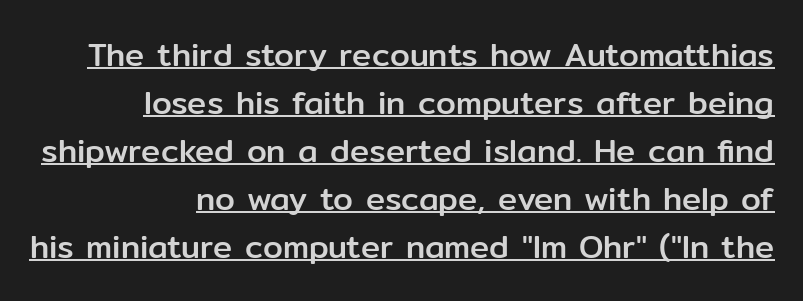
{"serif": "no", "italic": "no", "width": "normal", "stroke_contrast": "low", "x_height": "medium", "monospaced": "no", "underline": "yes", "align": "right", "line_spacing": "normal", "line_spacing_ratio": 1.5, "letter_spacing": "normal", "letter_spacing_em": 0.0, "glyph_px": 32}
